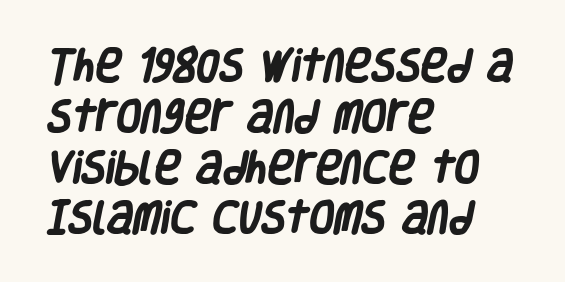
The image shows 36 px heavy, condensed sans-serif type; set left-aligned, normal line spacing (1.41x), normal letter spacing, not underlined; low stroke contrast and a large x-height.
